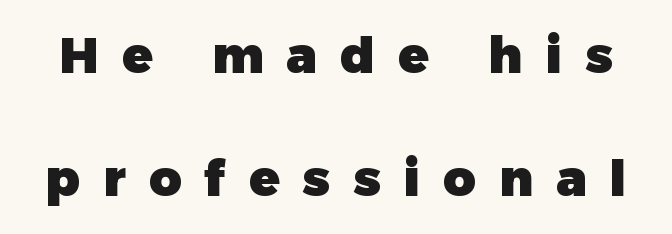
Whoever set this chose breathing room over compactness in the vertical rhythm. I'd call this a sans setting — the letters go barefoot. Tall strokes in this sample are plumb rather than angled. Pretty heavy lettering here — definitely bold. These lines have a slow, spaced-out rhythm from letter to letter. The space directly below the letters is spotless.
